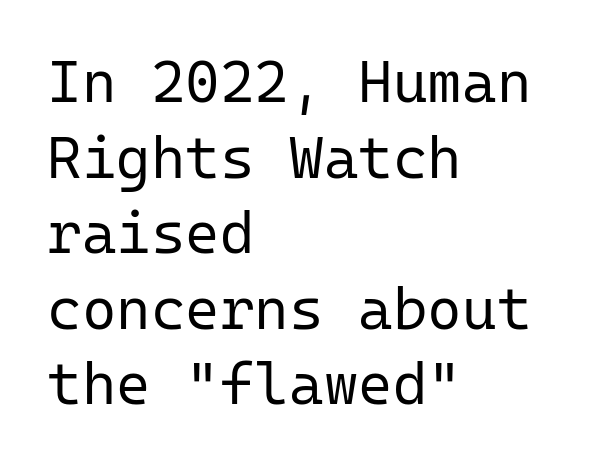
{"serif": "no", "italic": "no", "bold": "no", "weight": "regular", "width": "normal", "stroke_contrast": "low", "x_height": "medium", "monospaced": "yes", "underline": "no", "align": "left", "line_spacing": "normal", "line_spacing_ratio": 1.28, "letter_spacing": "normal", "letter_spacing_em": 0.0, "glyph_px": 59}
